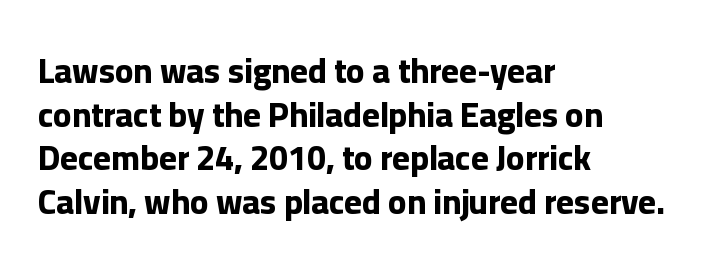
The image shows 34 px bold sans-serif type, upright; set left-aligned, normal line spacing (1.28x), normal letter spacing, not underlined; low stroke contrast and a medium x-height.
